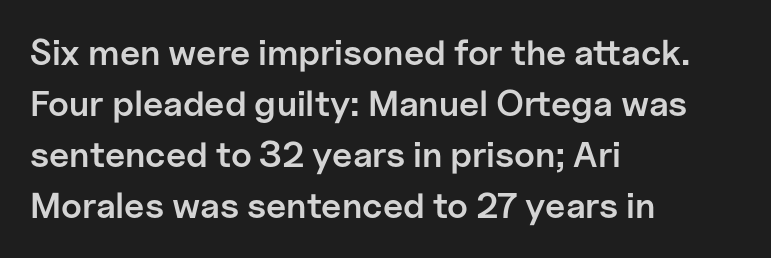
The image shows 36 px semibold sans-serif type, upright; set left-aligned, normal line spacing (1.42x), normal letter spacing, not underlined; low stroke contrast and a medium x-height.
